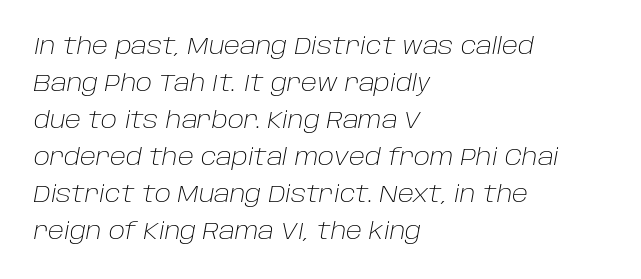
These lines were composed using italics. Summary of weight: not heavy and not bold. Spacing between characters is what you'd get straight out of the box. Summary of vertical rhythm: regular, with standard interline spacing. Casual observation: everything's shoved over to the left.
